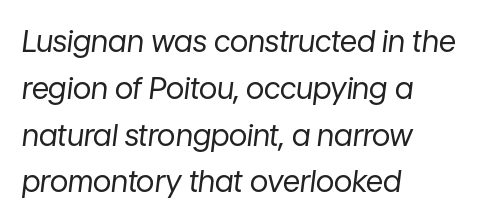
The image shows 30 px regular-weight type, italic (leaning right); set left-aligned, normal line spacing (1.56x), normal letter spacing, not underlined; low stroke contrast and a medium x-height.
